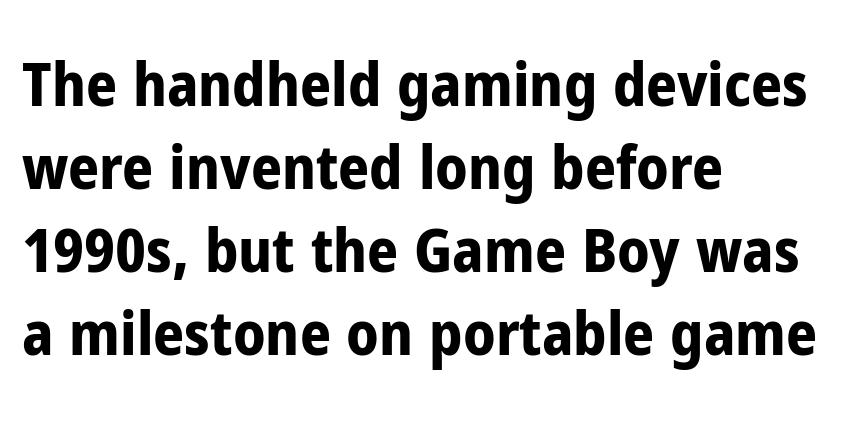
This rendering uses left alignment, leaving the right contour irregular. Observe the ordinary spacing: letters are neighbours, not strangers. What weight is shown? A full bold with thick strokes. If you drew a line through each stem, it would be perfectly vertical. The rows are spaced the way most documents space them. Anything drawn beneath the words? Only blank space.
